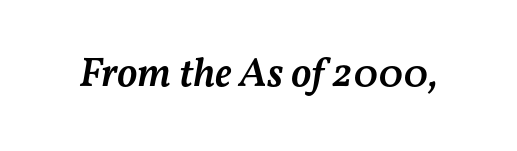
{"italic": "yes", "lean": "right", "slant_degrees": 11, "bold": "semi", "weight": "semibold", "width": "normal", "stroke_contrast": "medium", "x_height": "medium", "monospaced": "no", "underline": "no", "letter_spacing": "normal", "letter_spacing_em": 0.0, "glyph_px": 41}
